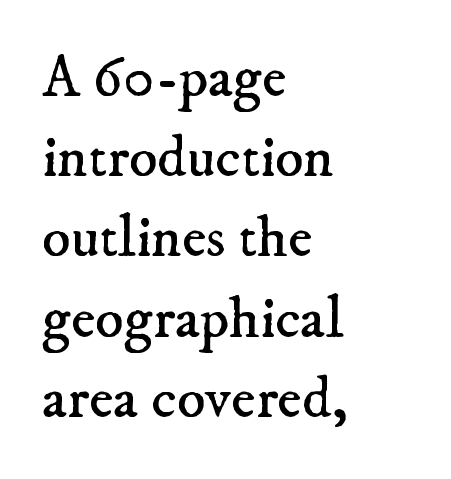
This reads as an unemphasized weight, regular at the heaviest. One-word summary of the alignment: left. The space directly below the letters is spotless. To sum up the face: it has serifs. Whoever set this chose a conventional vertical rhythm.
